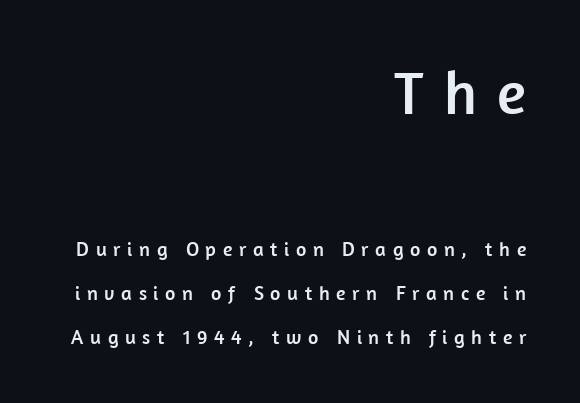
Unlike a traditional serif, this face leaves its strokes unadorned. The gaps between neighbouring characters are conspicuously large. The rendering shrinks the type as you move from the upper chunk to the lower. Think of a printed novel: that variable character pitch is what you see here. The leading is generous, giving the passage an open texture. Notice how the passage keeps a crisp vertical edge on the right only.
